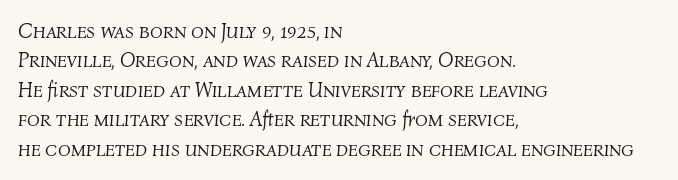
{"italic": "yes", "lean": "right", "slant_degrees": 4, "bold": "no", "underline": "no", "align": "left", "line_spacing": "normal", "line_spacing_ratio": 1.4, "letter_spacing": "normal", "letter_spacing_em": 0.0, "glyph_px": 21}
